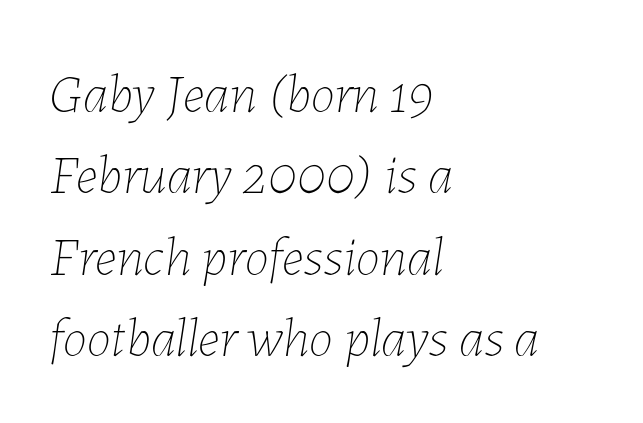
A typesetter would call this proportional, since set widths differ per character. What stands out about the letter spacing? Nothing — it is the standard amount. This is oblique type, the kind used for emphasis or titles. These lines stack with their left ends in a neat column. Unmarked baselines from the first word to the last.
